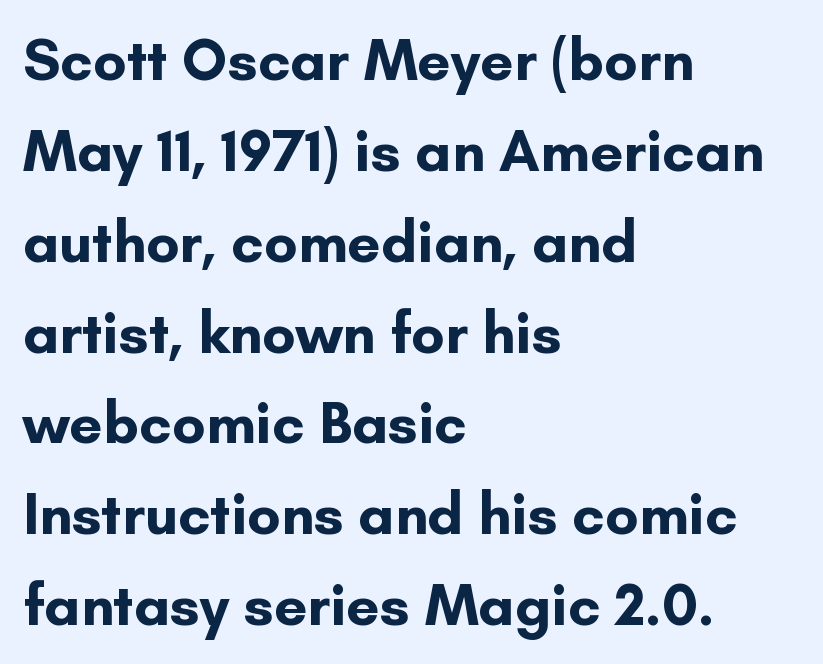
The passage is arranged the way most books set body copy — flush left. Character widths vary here, with narrow letters taking less room than wide ones. Is there much room between lines? A standard amount, neither cramped nor airy. Descenders are the only things crossing below the line. The gaps between neighbouring characters are ordinary and unremarkable. The designer went with a sans here, leaving each stem footless.
